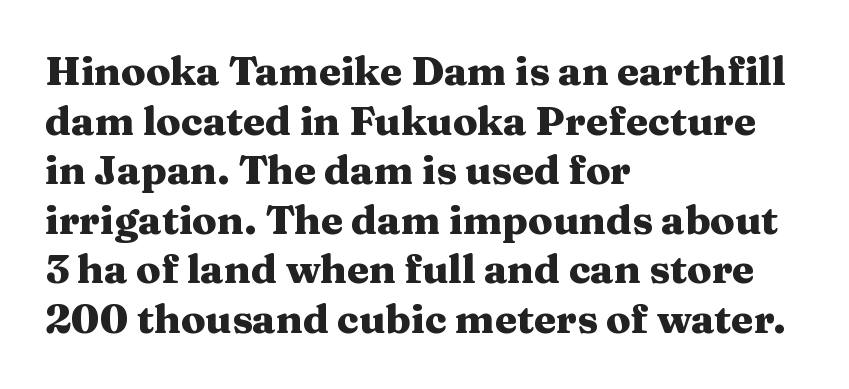
Q: Is the text bold? A: Yes.
Q: Is the text italic (slanted)? A: No, it is upright.
Q: Is the typeface a serif or a sans-serif typeface? A: Serif.
Q: Is the text underlined? A: No.
Q: How is the paragraph aligned? A: Left-aligned.
Q: Is the spacing between letters normal or unusually wide? A: Normal.
Q: Width (condensed, normal, or wide)? A: Wide.
Q: Stroke contrast? A: Medium.
Q: x-height? A: Medium.
Q: Monospaced? A: No.
